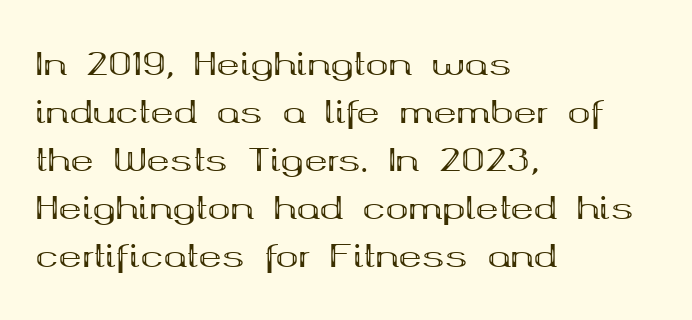
Varying glyph widths throughout — classic text-font behaviour. Each letter's strokes conclude with small projecting serifs. Look at the tracking — it's just the regular setting, nothing added. The type sits square on the baseline with zero lean. Plain, unruled lines of type. The rendering uses a bold face; every stroke is thick and dark.
